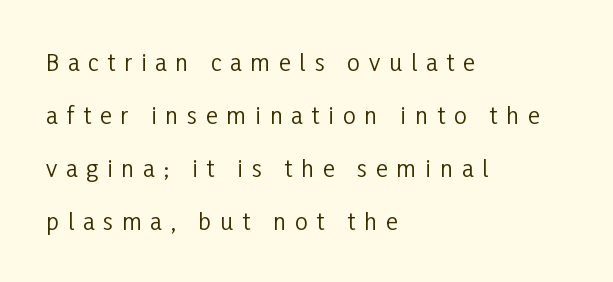
The image shows 23 px text type, upright; set left-aligned, loose line spacing (2.3x), unusually wide letter spacing (+0.38 em), not underlined.
